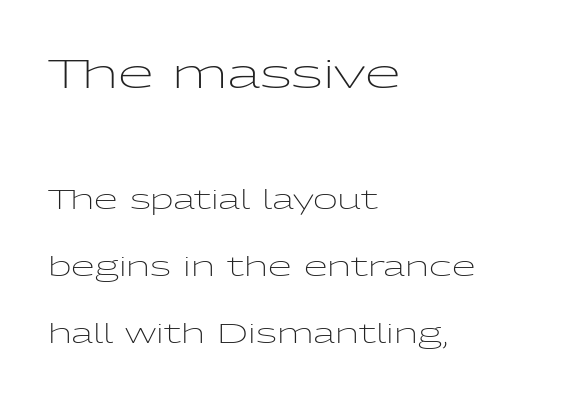
Q: Is the text bold? A: No.
Q: Is the text italic (slanted)? A: No, it is upright.
Q: Is the typeface a serif or a sans-serif typeface? A: Sans-serif.
Q: Is the text underlined? A: No.
Q: How is the paragraph aligned? A: Left-aligned.
Q: Is the spacing between letters normal or unusually wide? A: Normal.
Q: Is the spacing between lines tight, normal or loose? A: Loose.
Q: Which block of text is set in a larger size, the first (top) or the second (bottom)? A: The first (top) one.
Q: Width (condensed, normal, or wide)? A: Wide.
Q: Stroke contrast? A: Low.
Q: x-height? A: Medium.
Q: Monospaced? A: No.
